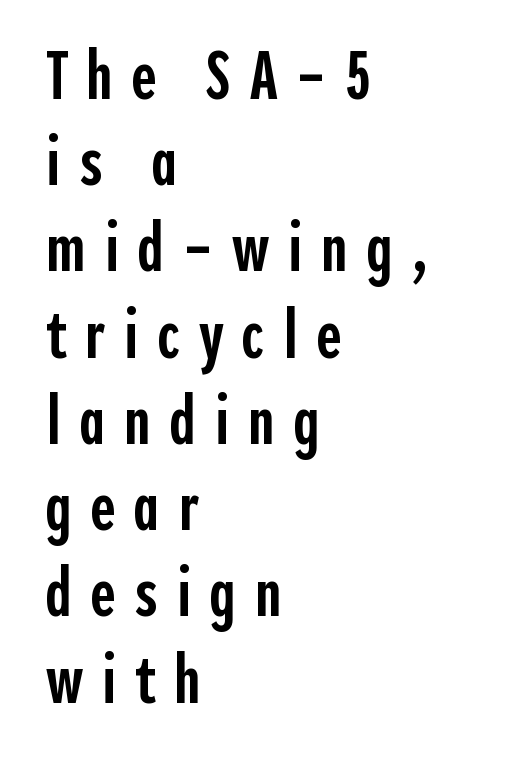
{"serif": "no", "italic": "no", "bold": "semi", "weight": "semibold", "width": "condensed", "x_height": "medium", "monospaced": "no", "underline": "no", "align": "left", "line_spacing": "normal", "line_spacing_ratio": 1.25, "letter_spacing": "wide", "letter_spacing_em": 0.27, "glyph_px": 69}
